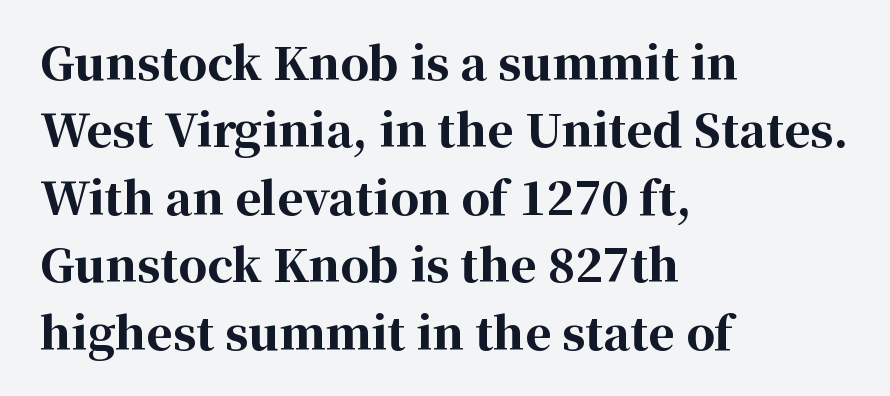
Is there much room between lines? A standard amount, neither cramped nor airy. Glance below the letters and you will spot only blank space. Glyph-to-glyph distance matches everyday printed text. The characters display serif detailing at their extremities.
